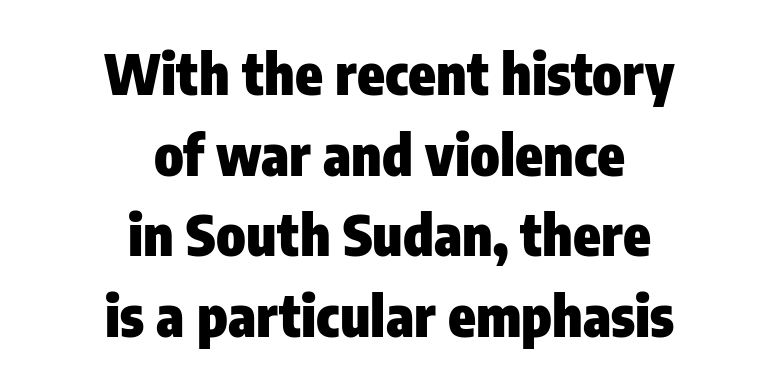
The image shows 56 px heavy, condensed sans-serif type, upright; set centered, normal line spacing (1.44x), normal letter spacing, not underlined; low stroke contrast and a medium x-height.
